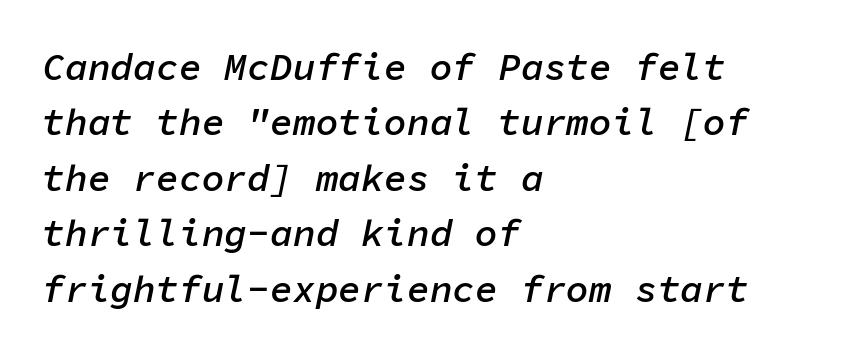
The gaps between neighbouring characters are ordinary and unremarkable. Style check: oblique. Layout note: lines flush left. The zone under the glyphs is completely vacant. Every letter is mildly thick-stroked: semibold rather than bold.
